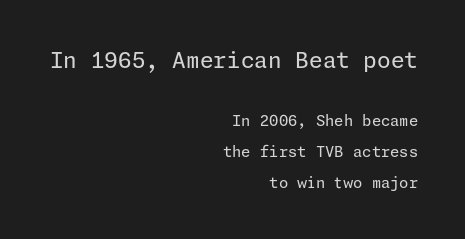
{"italic": "no", "bold": "no", "underline": "no", "align": "right", "line_spacing": "loose", "line_spacing_ratio": 2.09, "letter_spacing": "normal", "letter_spacing_em": 0.0, "larger_block": "first", "size_ratio": 1.47, "glyph_px": 22}
